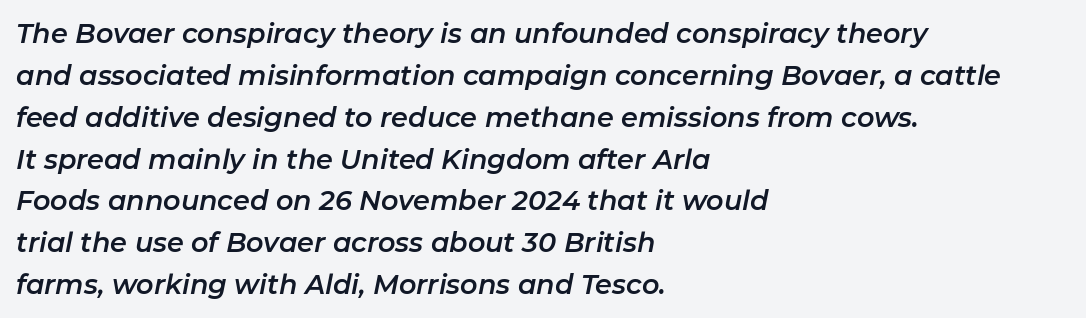
Q: Is the text italic (slanted)? A: Yes, it leans right by about 11 degrees.
Q: Is the text underlined? A: No.
Q: How is the paragraph aligned? A: Left-aligned.
Q: Is the spacing between letters normal or unusually wide? A: Normal.
Q: Is the spacing between lines tight, normal or loose? A: Normal.
